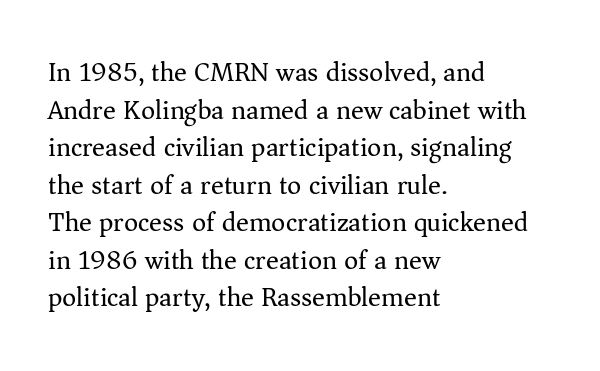
Notice how the stems are strictly vertical — no italics here. A bare baseline throughout the passage. Inter-character spacing is left at the font's built-in metrics. Vertical spacing — default. The ragged edge is on the right, which tells us the setting is flush left. The font sits on the lighter half of the weight spectrum, regular included.
